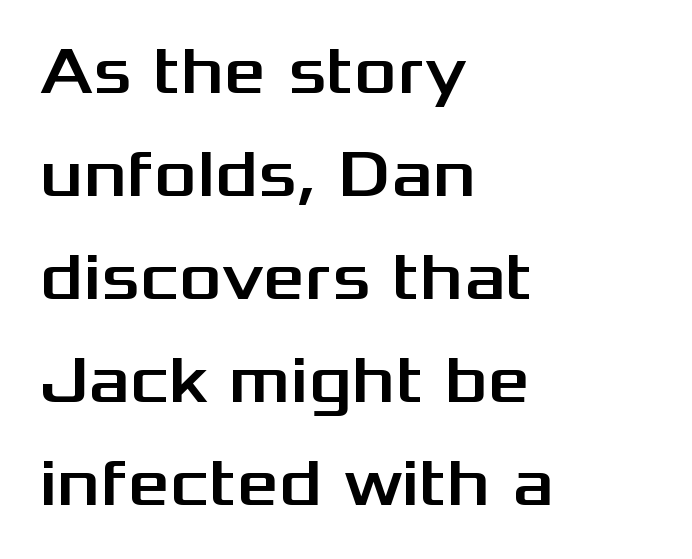
{"serif": "no", "italic": "no", "width": "wide", "stroke_contrast": "medium", "x_height": "medium", "monospaced": "no", "underline": "no", "align": "left", "line_spacing": "normal", "line_spacing_ratio": 1.56, "letter_spacing": "normal", "letter_spacing_em": 0.0, "glyph_px": 66}
